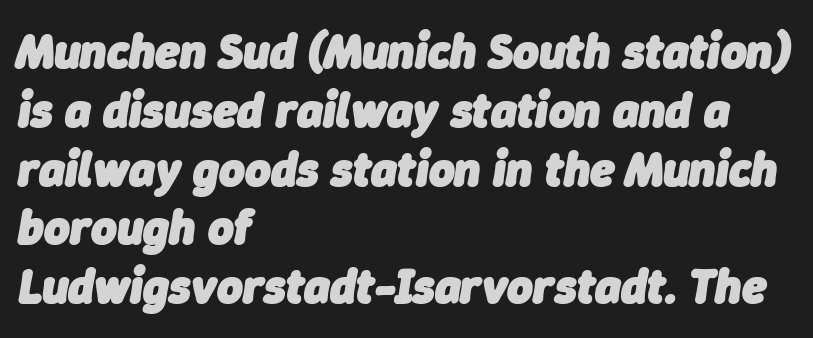
Q: Is the text bold? A: Yes.
Q: Is the text italic (slanted)? A: Yes, it leans right by about 9 degrees.
Q: Is the text underlined? A: No.
Q: How is the paragraph aligned? A: Left-aligned.
Q: Is the spacing between letters normal or unusually wide? A: Normal.
Q: Width (condensed, normal, or wide)? A: Normal.
Q: Stroke contrast? A: Low.
Q: x-height? A: Medium.
Q: Monospaced? A: No.
